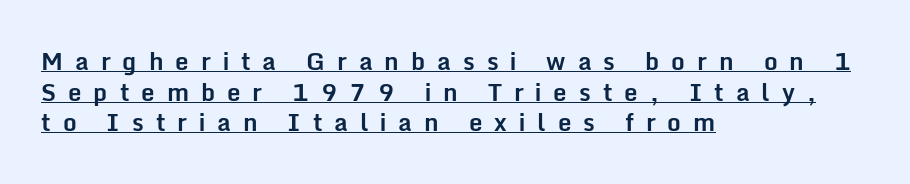
Decoration check: the copy is underlined. The rag falls on the right side of this text block. Caption: bold face, heavy strokes. Students, observe: this is what conventionally led text looks like. Look at the tracking — it's clearly loosened, letters drifting apart. The letters stand straight up with perfectly vertical stems.
